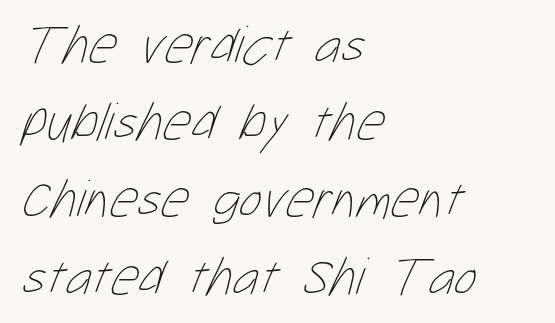
Inter-character spacing is left at the font's built-in metrics. The paragraph shown leans on its left margin. Leading matches the norm, producing a regular column. Nothing heavy about these letters — not bold at all. Character widths vary here, with narrow letters taking less room than wide ones.
